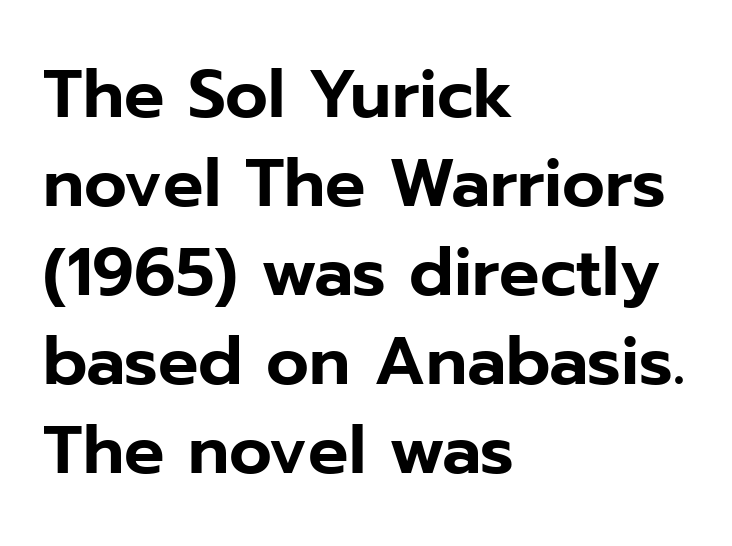
The image shows 67 px sans-serif type, upright; set left-aligned, normal line spacing (1.33x), normal letter spacing, not underlined; low stroke contrast and a medium x-height.
